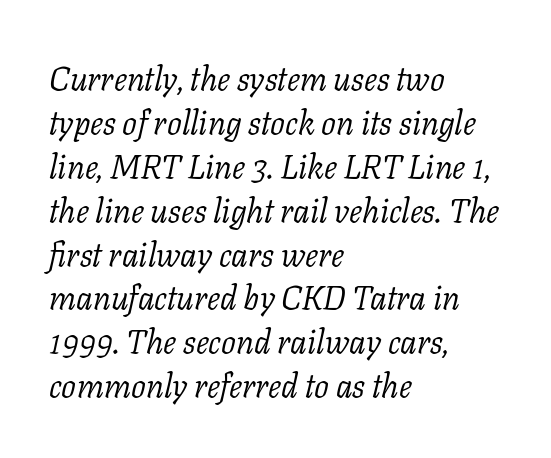
Q: Is the text bold? A: No.
Q: Is the text italic (slanted)? A: Yes, it leans right by about 11 degrees.
Q: Is the typeface a serif or a sans-serif typeface? A: Serif.
Q: Is the text underlined? A: No.
Q: How is the paragraph aligned? A: Left-aligned.
Q: Is the spacing between letters normal or unusually wide? A: Normal.
Q: Is the spacing between lines tight, normal or loose? A: Normal.
Q: Width (condensed, normal, or wide)? A: Normal.
Q: Stroke contrast? A: Low.
Q: x-height? A: Medium.
Q: Monospaced? A: No.
